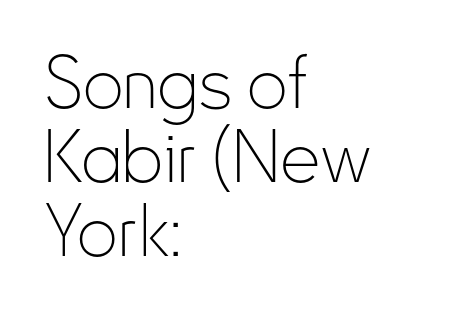
The image shows 72 px thin, condensed sans-serif type, upright; set left-aligned, tight line spacing (1.03x), normal letter spacing, not underlined; low stroke contrast and a small x-height.
